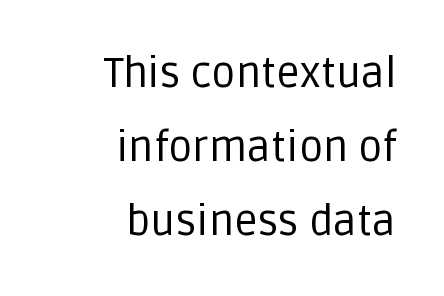
{"serif": "no", "italic": "no", "bold": "no", "weight": "regular", "width": "normal", "stroke_contrast": "low", "x_height": "large", "monospaced": "no", "underline": "no", "align": "right", "line_spacing_ratio": 1.76, "letter_spacing": "normal", "letter_spacing_em": 0.0, "glyph_px": 42}
